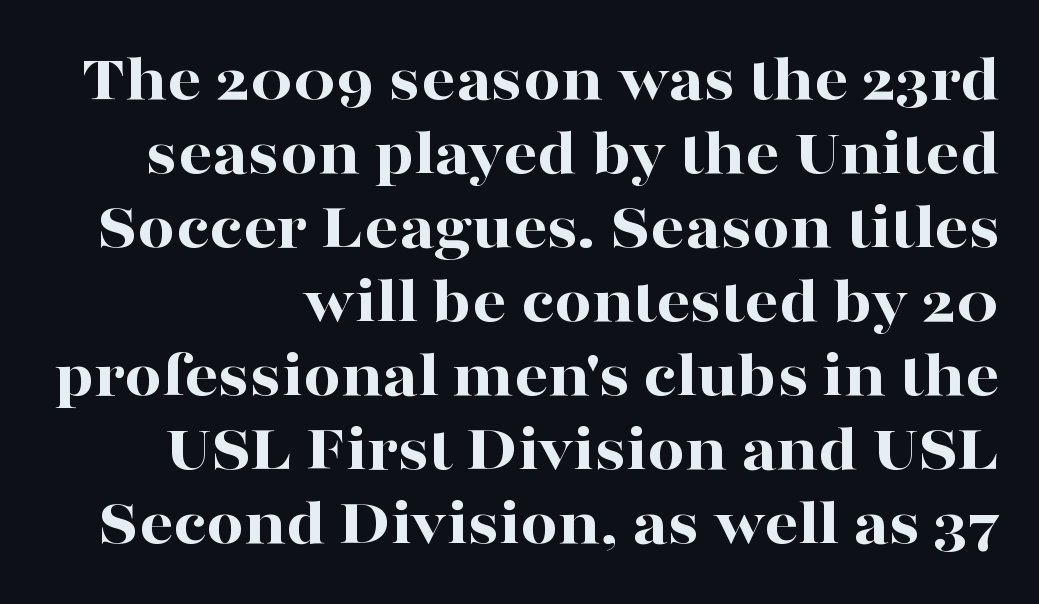
{"serif": "yes", "italic": "no", "bold": "yes", "weight": "bold", "width": "wide", "stroke_contrast": "high", "x_height": "medium", "monospaced": "no", "underline": "no", "line_spacing": "tight", "line_spacing_ratio": 1.12, "letter_spacing": "normal", "letter_spacing_em": 0.0, "glyph_px": 66}
